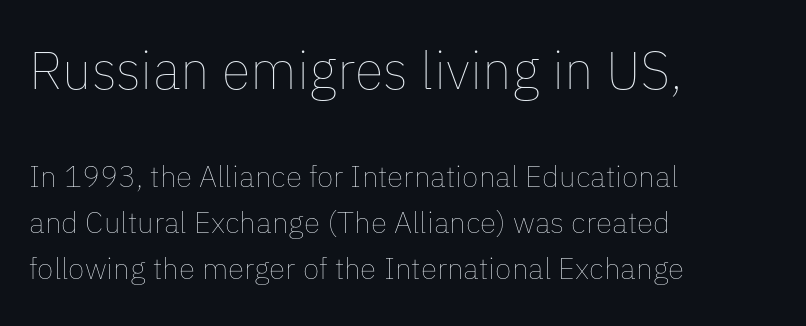
The image shows 53 px thin type, upright; set left-aligned, normal line spacing (1.54x), normal letter spacing, not underlined; the first (top) block is 1.77x larger; low stroke contrast and a medium x-height.
